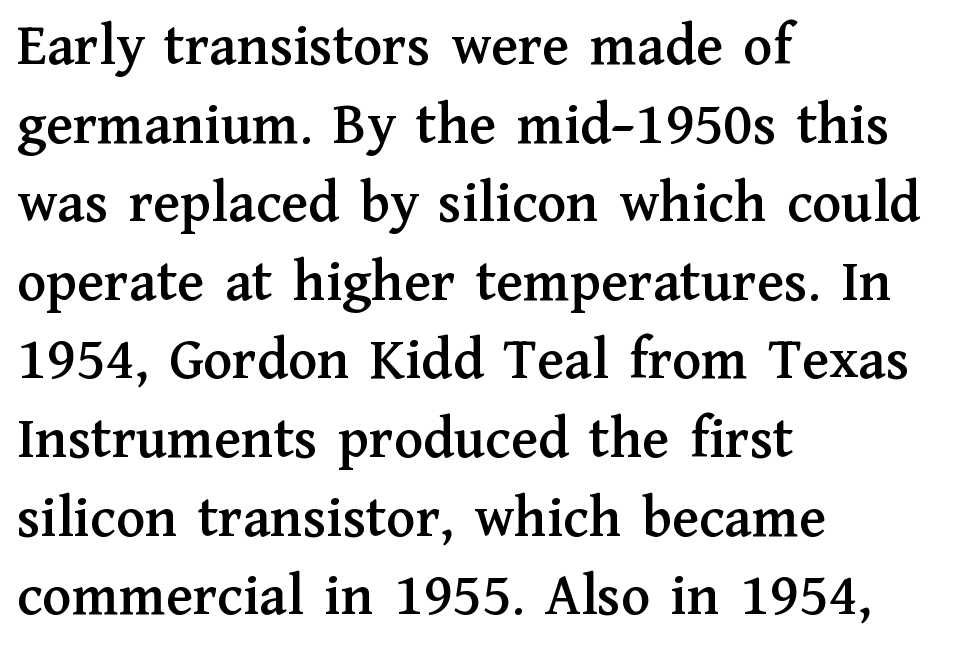
The image shows 60 px serif type, upright; set left-aligned, normal line spacing (1.31x), normal letter spacing, not underlined; medium stroke contrast and a medium x-height.
